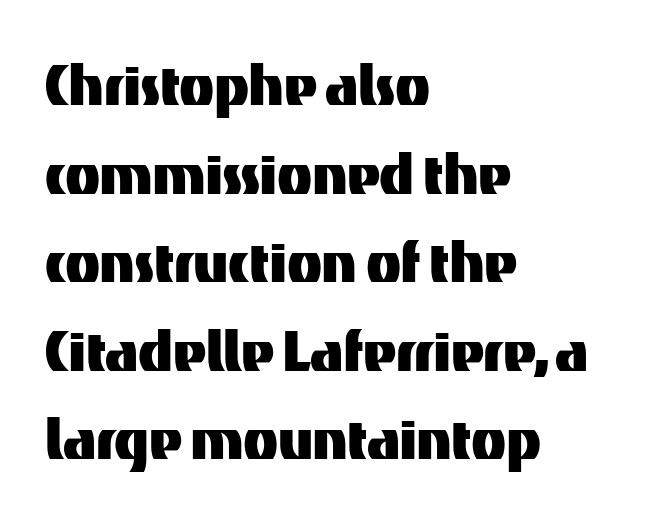
Words appear dense and cohesive because spacing is normal. The paragraph shown leans on its left margin. Serif or sans? Sans — the stroke terminals are bare. Letters rest on an invisible, unmarked baseline. Vertical strokes here are truly vertical. Spacing verdict: proportional, widths tailored to each character.
